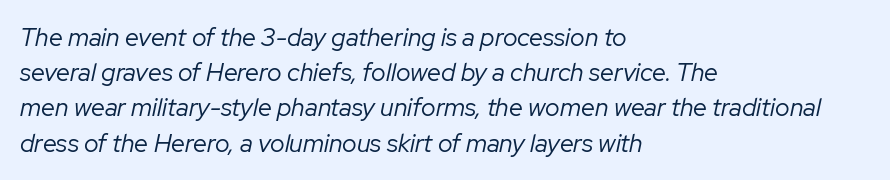
Q: Is the text bold? A: No.
Q: Is the text italic (slanted)? A: Yes, it leans right by about 12 degrees.
Q: Is the text underlined? A: No.
Q: How is the paragraph aligned? A: Left-aligned.
Q: Is the spacing between letters normal or unusually wide? A: Normal.
Q: Is the spacing between lines tight, normal or loose? A: Normal.
